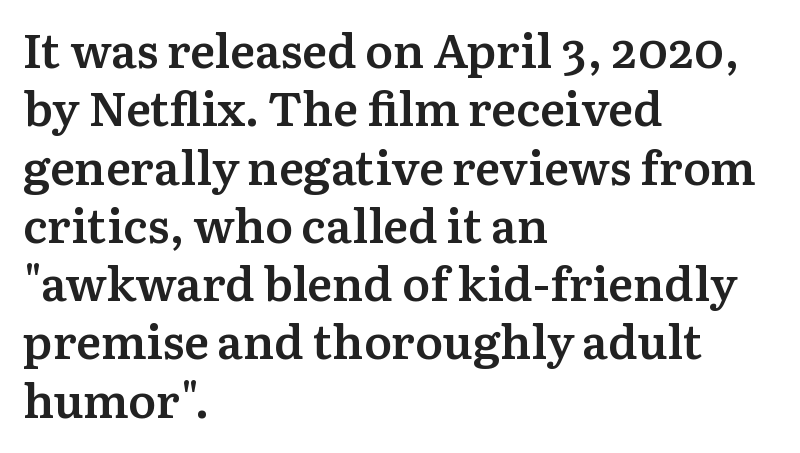
Q: Is the text bold? A: Semi-bold.
Q: Is the text italic (slanted)? A: No, it is upright.
Q: Is the typeface a serif or a sans-serif typeface? A: Serif.
Q: Is the text underlined? A: No.
Q: How is the paragraph aligned? A: Left-aligned.
Q: Is the spacing between letters normal or unusually wide? A: Normal.
Q: Width (condensed, normal, or wide)? A: Normal.
Q: Stroke contrast? A: Medium.
Q: x-height? A: Medium.
Q: Monospaced? A: No.
